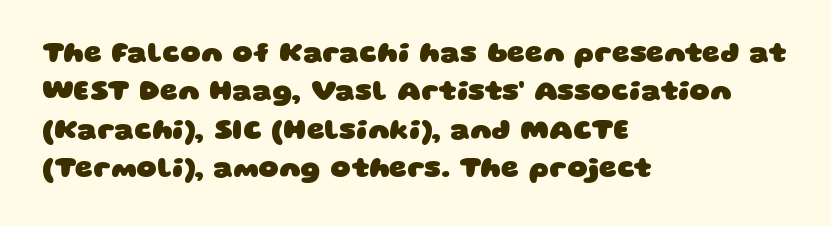
The image shows 28 px heavy, wide sans-serif type; set left-aligned, normal line spacing (1.37x), normal letter spacing, not underlined; low stroke contrast and a large x-height.
